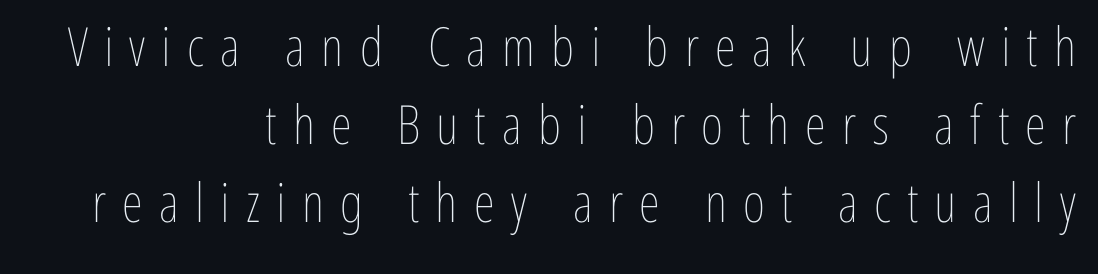
In terms of letterspacing, this is a distinctly airy, spread setting. The font is comparable to plain body text, perhaps lighter. The text block is weighted toward the right margin, trailing off unevenly leftward. What's the leading like? Ordinary, nothing unusual. Is this a fixed-width face? No — the glyphs have proportional, varying widths.
